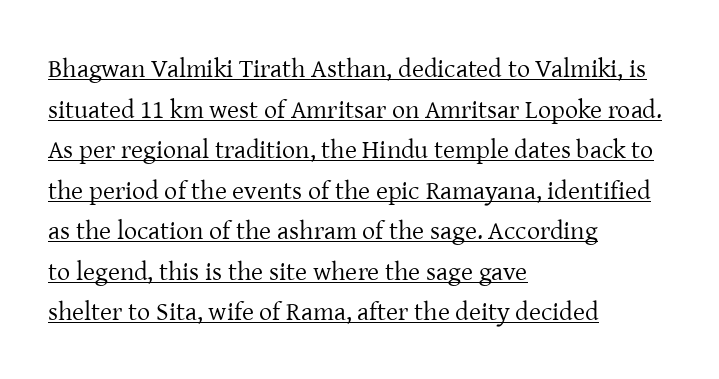
Q: Is the text bold? A: No.
Q: Is the text italic (slanted)? A: No, it is upright.
Q: Is the text underlined? A: Yes.
Q: How is the paragraph aligned? A: Left-aligned.
Q: Is the spacing between letters normal or unusually wide? A: Normal.
Q: Is the spacing between lines tight, normal or loose? A: Normal.
